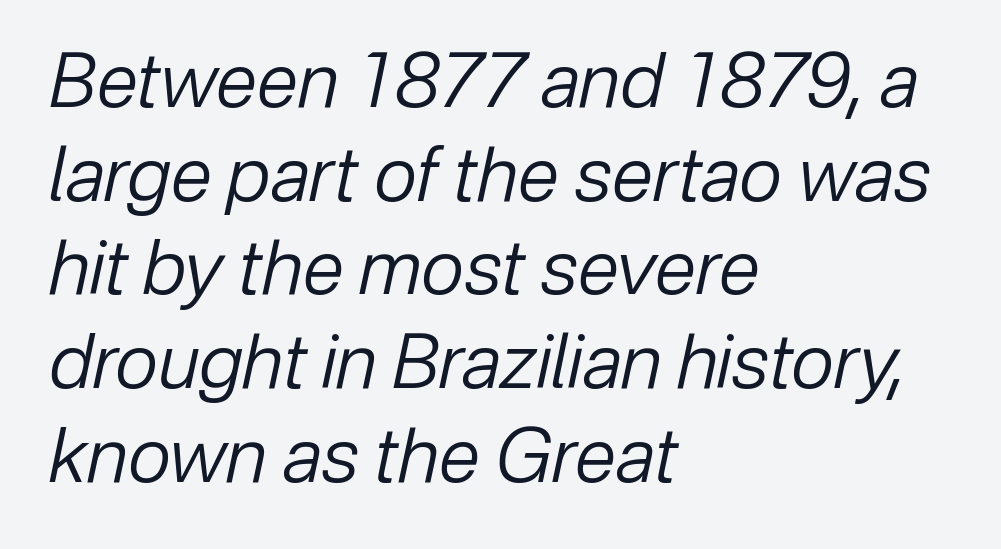
The passage shown is not underscored anywhere. Compared with a centered layout, this one pins lines to the left instead. This reads as an unemphasized weight, regular at the heaviest. How are the letters spaced? Ordinarily, with no added tracking. When letters slant like this, we call the style italic. Looks like regular typesetting: each glyph gets only the width it needs.
